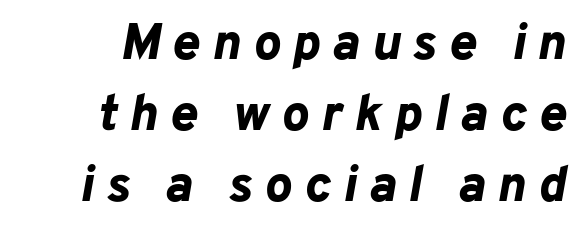
The image shows 51 px bold type, italic (leaning right); set normal line spacing (1.39x), unusually wide letter spacing (+0.24 em), not underlined; low stroke contrast and a medium x-height.
